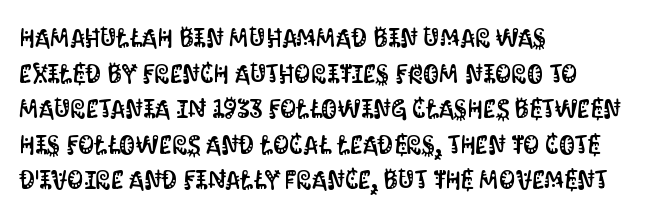
Compared with a centered layout, this one pins lines to the left instead. These lines were composed using upright roman letters. The type is set solid horizontally, with unmodified tracking. Vertical spacing — default. A bare baseline throughout the passage.
